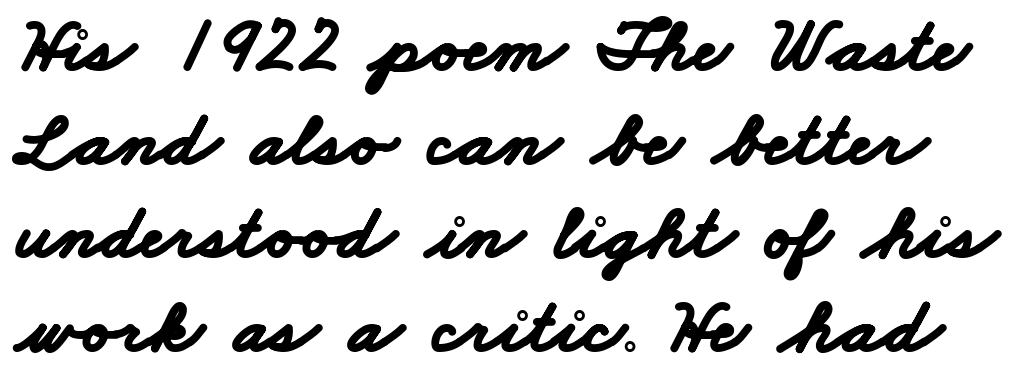
Here the designer chose a conventional face with non-uniform glyph widths. Letter spacing: default. The letters carry no serifs — their stems end cleanly without finishing strokes. Bare-footed words on every line. The typesetting leans heavy: a genuine bold.
